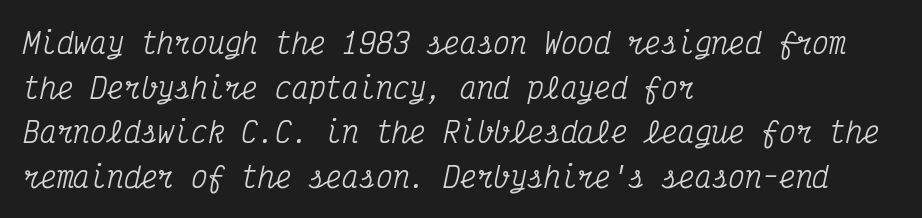
The image shows 28 px condensed serif type, italic (leaning right), monospaced; set left-aligned, normal line spacing (1.59x), normal letter spacing, not underlined; medium stroke contrast and a medium x-height.
